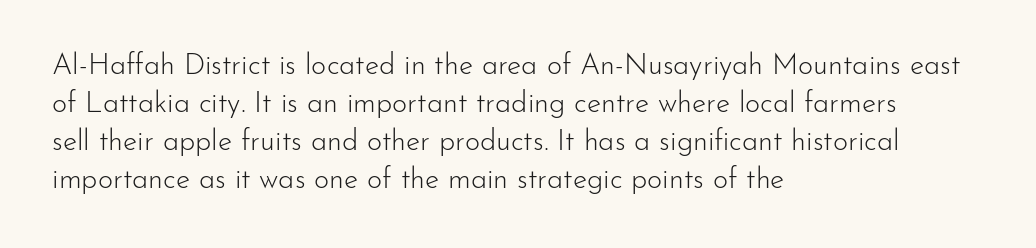
The image shows 29 px light sans-serif type, upright; set left-aligned, normal line spacing (1.31x), normal letter spacing, not underlined; low stroke contrast and a small x-height.
